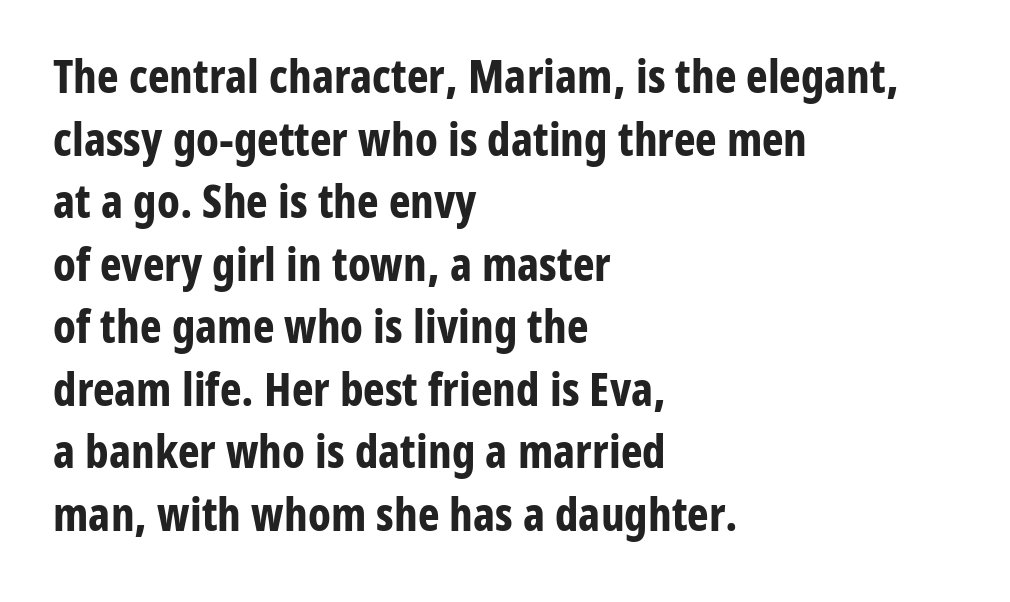
{"serif": "no", "italic": "no", "bold": "yes", "weight": "bold", "width": "condensed", "stroke_contrast": "low", "x_height": "medium", "monospaced": "no", "underline": "no", "align": "left", "line_spacing": "normal", "line_spacing_ratio": 1.36, "letter_spacing": "normal", "letter_spacing_em": 0.0, "glyph_px": 46}
